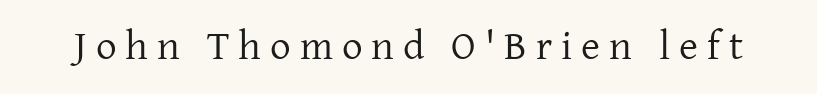
Do the characters align in a grid? No, the font is proportional. These glyphs show unthickened strokes, regular width or finer. Descender tails drop into unmarked territory. Is there any slant? The stems are plumb. A typesetter would label this face a serif. Short note: letters widely spaced.
